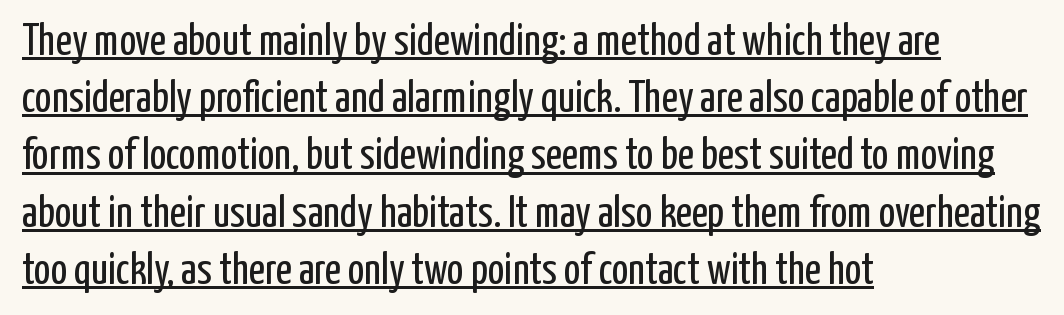
Q: Is the text bold? A: No.
Q: Is the text italic (slanted)? A: No, it is upright.
Q: Is the typeface a serif or a sans-serif typeface? A: Sans-serif.
Q: Is the text underlined? A: Yes.
Q: How is the paragraph aligned? A: Left-aligned.
Q: Is the spacing between letters normal or unusually wide? A: Normal.
Q: Is the spacing between lines tight, normal or loose? A: Normal.
Q: Width (condensed, normal, or wide)? A: Condensed.
Q: Stroke contrast? A: Low.
Q: x-height? A: Medium.
Q: Monospaced? A: No.
